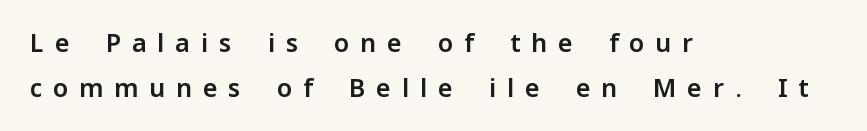
Type without underlining. The lines in this sample share a left origin and differ only in where they stop. Compared with typical body copy, the letter spacing here is much looser. Notice how the stems are strictly vertical — no italics here.
